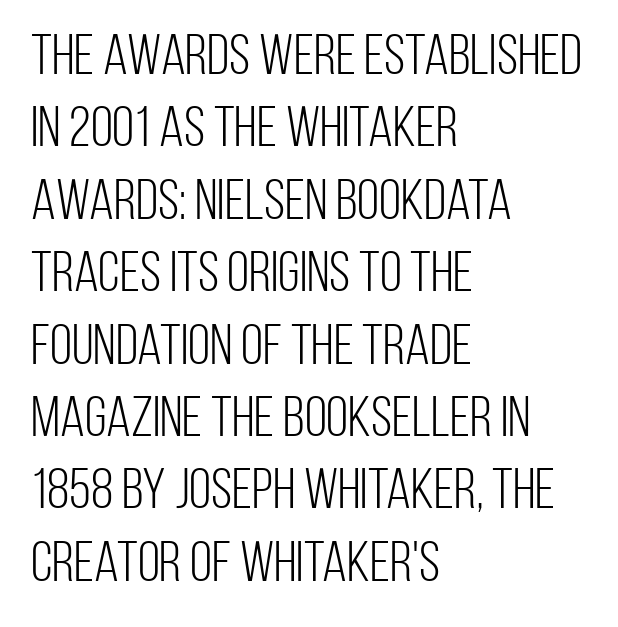
It's the straight-up-and-down kind of type. The space between consecutive lines is moderate. Is the type heavy? It reads as light-to-regular instead. The type is set solid horizontally, with unmodified tracking. Unmarked baselines from the first word to the last.
